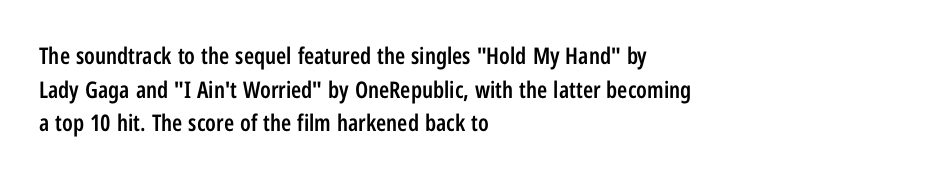
{"italic": "no", "bold": "semi", "underline": "no", "align": "left", "line_spacing": "normal", "line_spacing_ratio": 1.46, "letter_spacing": "normal", "letter_spacing_em": 0.0, "glyph_px": 23}
